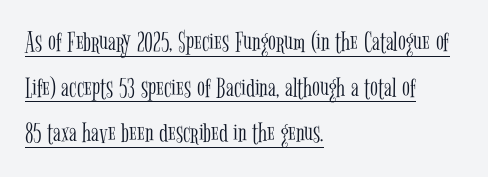
Q: Is the text bold? A: No.
Q: Is the text italic (slanted)? A: No, it is upright.
Q: Is the typeface a serif or a sans-serif typeface? A: Serif.
Q: Is the text underlined? A: Yes.
Q: How is the paragraph aligned? A: Left-aligned.
Q: Is the spacing between letters normal or unusually wide? A: Normal.
Q: Is the spacing between lines tight, normal or loose? A: Normal.
Q: Width (condensed, normal, or wide)? A: Condensed.
Q: Stroke contrast? A: Low.
Q: x-height? A: Medium.
Q: Monospaced? A: No.
